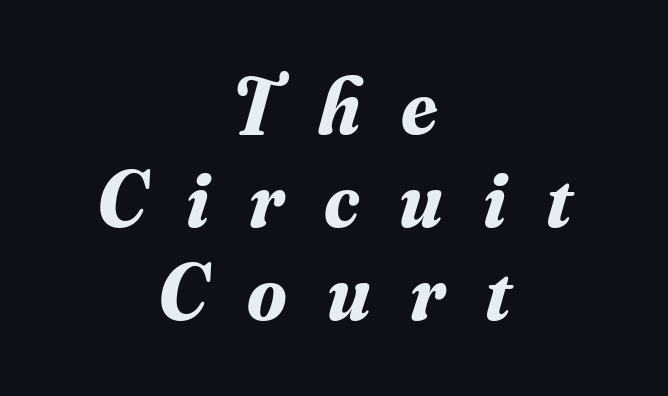
Q: Is the text bold? A: Yes.
Q: Is the text italic (slanted)? A: Yes, it leans right by about 16 degrees.
Q: Is the typeface a serif or a sans-serif typeface? A: Serif.
Q: Is the text underlined? A: No.
Q: How is the paragraph aligned? A: Centered.
Q: Is the spacing between letters normal or unusually wide? A: Unusually wide.
Q: Width (condensed, normal, or wide)? A: Normal.
Q: Stroke contrast? A: Medium.
Q: x-height? A: Small.
Q: Monospaced? A: No.
